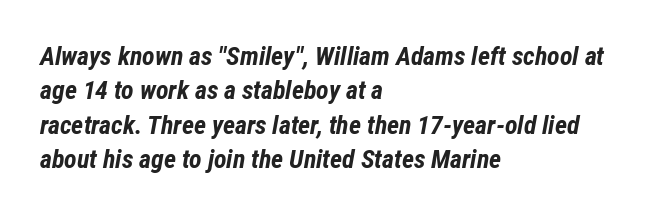
The image shows 26 px bold type, italic (leaning right); set left-aligned, normal line spacing (1.32x), normal letter spacing, not underlined.
